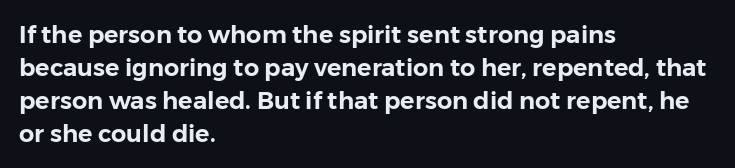
{"italic": "no", "underline": "no", "align": "left", "line_spacing": "normal", "line_spacing_ratio": 1.37, "letter_spacing": "normal", "letter_spacing_em": 0.0, "glyph_px": 24}
